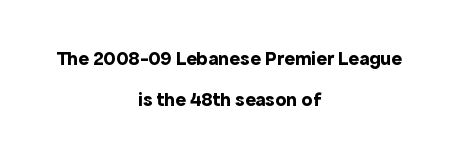
{"italic": "no", "bold": "yes", "underline": "no", "align": "center", "line_spacing": "loose", "line_spacing_ratio": 2.04, "letter_spacing": "normal", "letter_spacing_em": 0.0, "glyph_px": 20}
